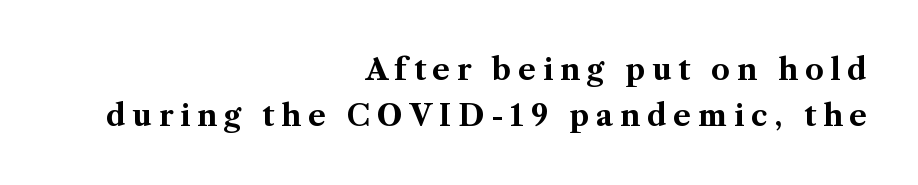
The image shows 29 px bold serif type, upright; set right-aligned, normal line spacing (1.57x), unusually wide letter spacing (+0.24 em), not underlined; medium stroke contrast and a medium x-height.
